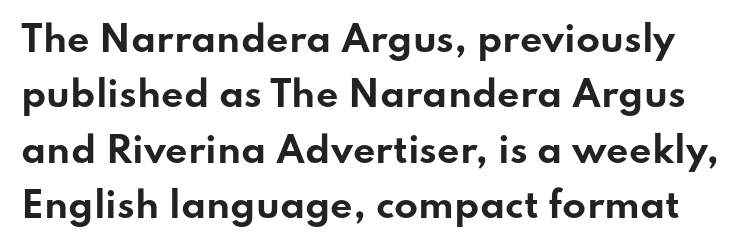
Q: Is the text bold? A: Yes.
Q: Is the text italic (slanted)? A: No, it is upright.
Q: Is the typeface a serif or a sans-serif typeface? A: Sans-serif.
Q: Is the text underlined? A: No.
Q: Is the spacing between letters normal or unusually wide? A: Normal.
Q: Is the spacing between lines tight, normal or loose? A: Normal.
Q: Width (condensed, normal, or wide)? A: Wide.
Q: Stroke contrast? A: Low.
Q: x-height? A: Small.
Q: Monospaced? A: No.
